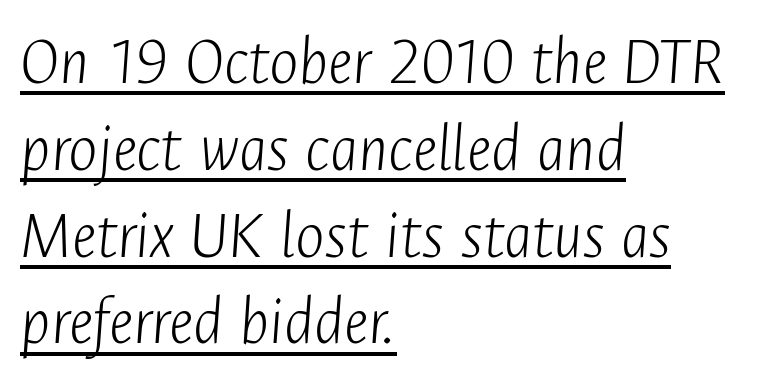
Caption: multi-line text, flush left, ragged right. Students, observe the line beneath the letters — that is underlining. Heaviness? Minimal to ordinary, like unemphasized prose. The face used here is proportionally spaced, like ordinary book or web type.
